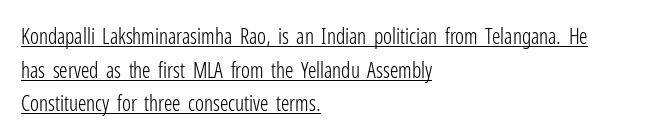
The type is set solid horizontally, with unmodified tracking. The rendering anchors every line to the left-hand side. A continuous stroke trails under the words, as in a hyperlink. Normally led — the rows are evenly, conventionally spaced.
